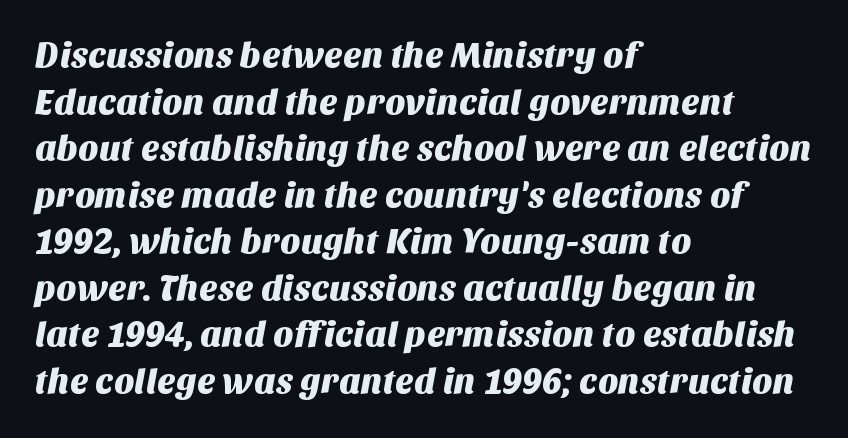
{"serif": "no", "width": "normal", "stroke_contrast": "medium", "x_height": "large", "monospaced": "no", "underline": "no", "align": "left", "line_spacing": "normal", "line_spacing_ratio": 1.33, "letter_spacing": "normal", "letter_spacing_em": 0.0, "glyph_px": 35}
